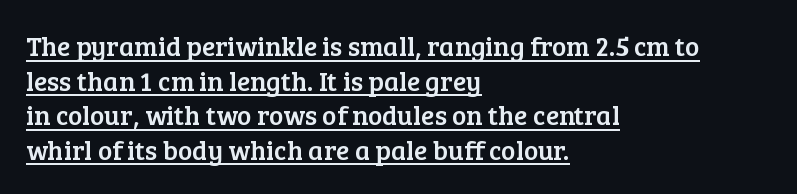
Q: Is the text italic (slanted)? A: No, it is upright.
Q: Is the text underlined? A: Yes.
Q: How is the paragraph aligned? A: Left-aligned.
Q: Is the spacing between letters normal or unusually wide? A: Normal.
Q: Is the spacing between lines tight, normal or loose? A: Normal.
